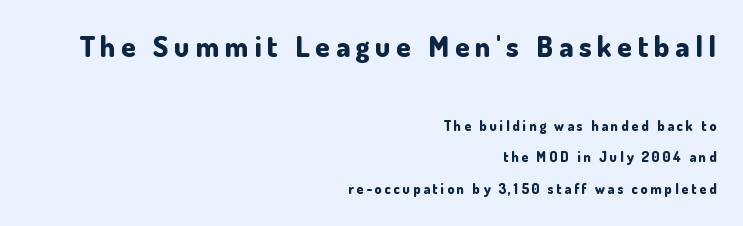
{"serif": "no", "italic": "no", "bold": "yes", "weight": "bold", "width": "normal", "stroke_contrast": "low", "x_height": "small", "monospaced": "no", "underline": "no", "align": "right", "line_spacing": "loose", "line_spacing_ratio": 2.26, "letter_spacing": "wide", "letter_spacing_em": 0.2, "larger_block": "first", "size_ratio": 2.07, "glyph_px": 29}
